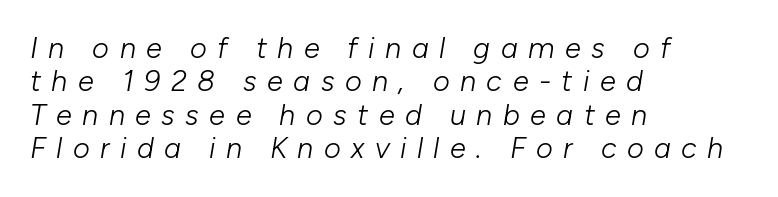
{"italic": "yes", "lean": "right", "slant_degrees": 10, "bold": "no", "weight": "light", "width": "normal", "stroke_contrast": "low", "x_height": "medium", "monospaced": "no", "underline": "no", "align": "left", "line_spacing": "tight", "line_spacing_ratio": 1.15, "letter_spacing": "wide", "letter_spacing_em": 0.36, "glyph_px": 29}
